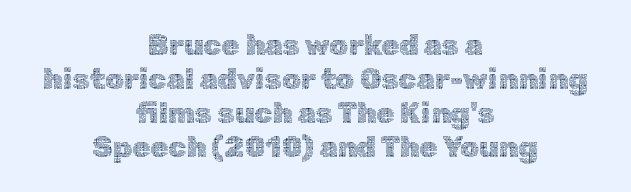
Q: Is the text bold? A: No.
Q: Is the text italic (slanted)? A: No, it is upright.
Q: Is the text underlined? A: No.
Q: How is the paragraph aligned? A: Centered.
Q: Is the spacing between letters normal or unusually wide? A: Normal.
Q: Width (condensed, normal, or wide)? A: Normal.
Q: x-height? A: Medium.
Q: Monospaced? A: No.
